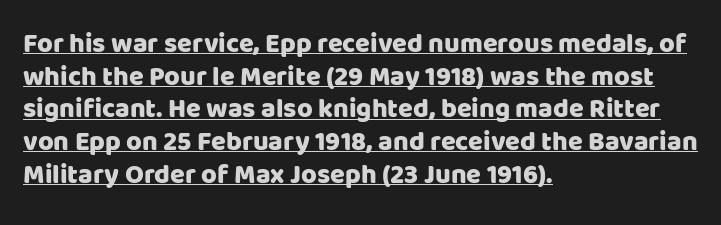
{"italic": "no", "underline": "yes", "align": "left", "line_spacing_ratio": 1.21, "letter_spacing": "normal", "letter_spacing_em": 0.0, "glyph_px": 27}
